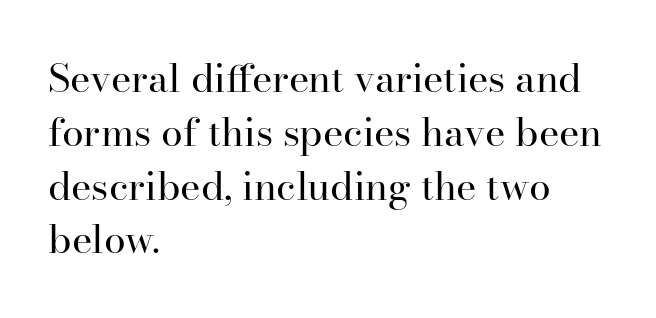
{"serif": "yes", "italic": "no", "bold": "no", "weight": "regular", "width": "normal", "stroke_contrast": "high", "x_height": "small", "monospaced": "no", "underline": "no", "align": "left", "line_spacing": "normal", "line_spacing_ratio": 1.38, "letter_spacing": "normal", "letter_spacing_em": 0.0, "glyph_px": 39}
